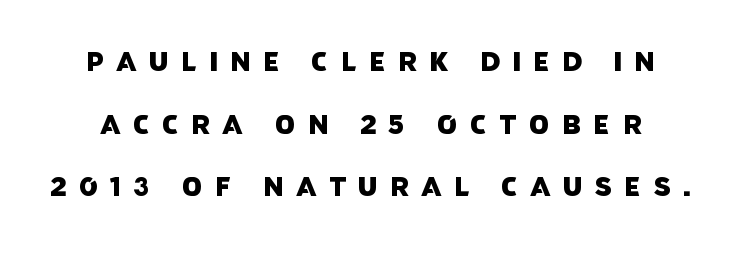
{"underline": "no", "line_spacing": "loose", "line_spacing_ratio": 2.41, "letter_spacing": "wide", "letter_spacing_em": 0.47, "glyph_px": 26}
